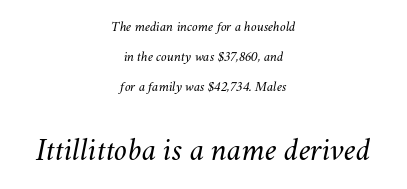
The image shows 32 px regular-weight type, italic (leaning right); set centered, loose line spacing (2.15x), normal letter spacing, not underlined; the second (bottom) block is 2.29x larger; medium stroke contrast and a small x-height.
